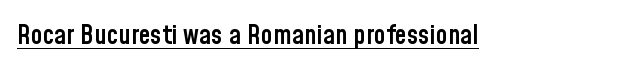
The gaps between neighbouring characters are ordinary and unremarkable. Summary of weight: moderately heavy, a semibold. The glyphs are accompanied by a horizontal stroke just below them. Ascenders rise straight up at ninety degrees.
